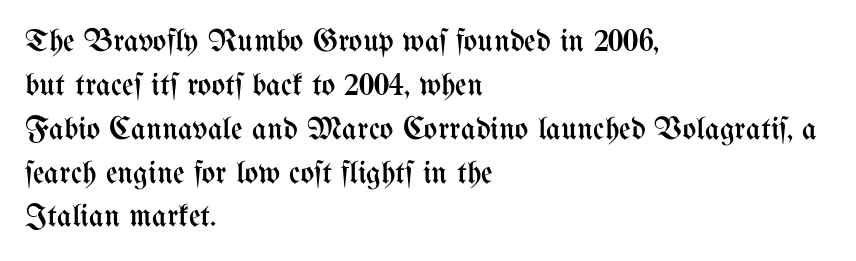
Q: Is the text bold? A: No.
Q: Is the text italic (slanted)? A: No, it is upright.
Q: Is the text underlined? A: No.
Q: How is the paragraph aligned? A: Left-aligned.
Q: Is the spacing between letters normal or unusually wide? A: Normal.
Q: Is the spacing between lines tight, normal or loose? A: Normal.
Q: Width (condensed, normal, or wide)? A: Condensed.
Q: Stroke contrast? A: Medium.
Q: x-height? A: Medium.
Q: Monospaced? A: No.
